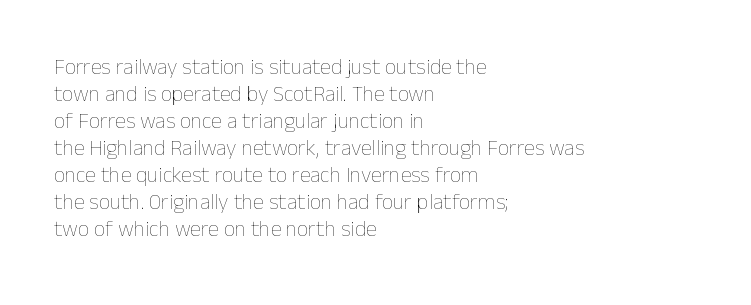
Q: Is the text bold? A: No.
Q: Is the text italic (slanted)? A: No, it is upright.
Q: Is the text underlined? A: No.
Q: How is the paragraph aligned? A: Left-aligned.
Q: Is the spacing between letters normal or unusually wide? A: Normal.
